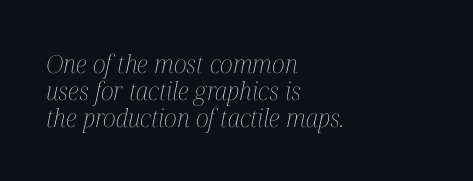
Q: Is the text bold? A: No.
Q: Is the text italic (slanted)? A: Yes, it leans right by about 12 degrees.
Q: Is the text underlined? A: No.
Q: How is the paragraph aligned? A: Left-aligned.
Q: Is the spacing between letters normal or unusually wide? A: Normal.
Q: Is the spacing between lines tight, normal or loose? A: Tight.
